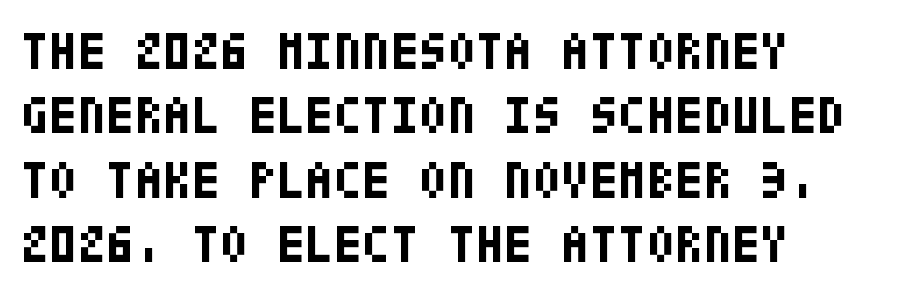
{"serif": "no", "italic": "no", "bold": "yes", "weight": "bold", "width": "condensed", "stroke_contrast": "low", "x_height": "large", "underline": "no", "align": "left", "line_spacing_ratio": 1.24, "letter_spacing": "normal", "letter_spacing_em": 0.0, "glyph_px": 52}
